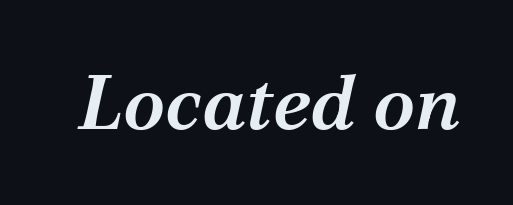
{"serif": "yes", "italic": "yes", "lean": "right", "slant_degrees": 12, "bold": "semi", "weight": "semibold", "width": "normal", "stroke_contrast": "medium", "x_height": "medium", "monospaced": "no", "underline": "no", "letter_spacing": "normal", "letter_spacing_em": 0.0, "glyph_px": 77}
